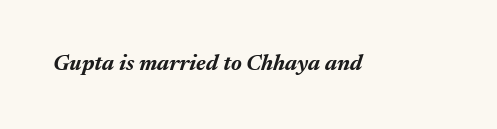
The image shows 22 px bold type, italic (leaning right); set normal letter spacing, not underlined.
